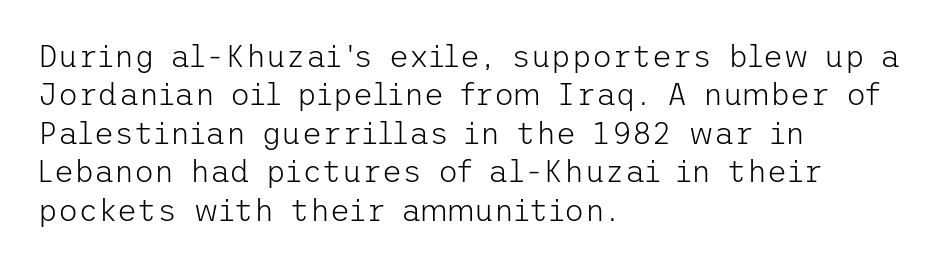
{"serif": "no", "italic": "no", "bold": "no", "weight": "light", "width": "normal", "stroke_contrast": "low", "x_height": "medium", "underline": "no", "align": "left", "line_spacing_ratio": 1.24, "letter_spacing": "normal", "letter_spacing_em": 0.0, "glyph_px": 31}
